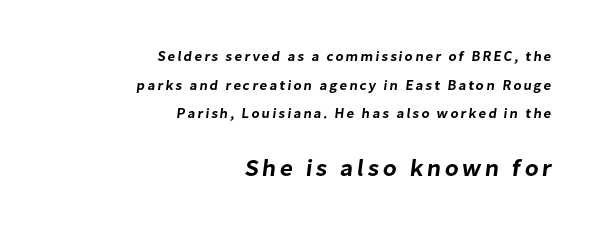
The lines are spread far apart with generous leading. Bare-footed words on every line. Line ends are locked; line starts wander. Size hierarchy here favors the trailing block over the leading one.
